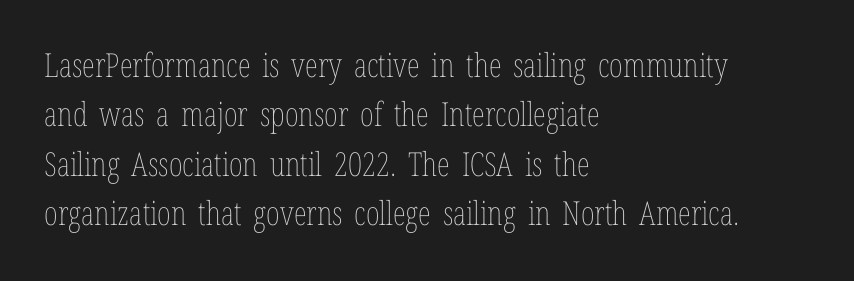
The image shows 33 px thin, condensed type, upright; set left-aligned, normal line spacing (1.5x), normal letter spacing, not underlined; low stroke contrast and a medium x-height.
